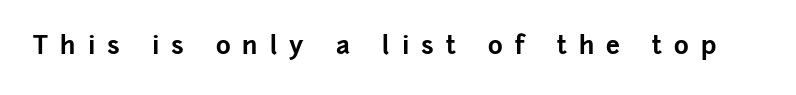
Every letter is thick-stroked: bold, no question. The tracking reads as deliberately expanded to a designer's eye. Underlining? Definitely not there. Italic: no, the glyphs are upright roman.
